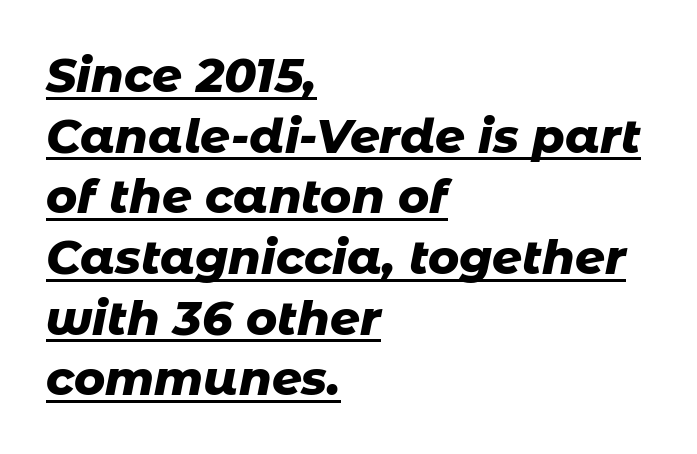
These lines stack with their left ends in a neat column. Vertically, the passage feels balanced, rows spaced as you'd expect. A rule runs beneath these lines of type. The rendering uses natural spacing where letterforms have individual widths.
